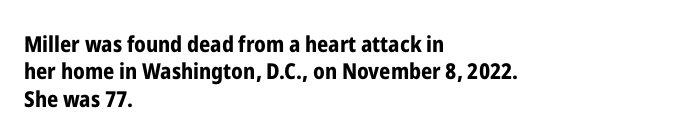
{"italic": "no", "bold": "yes", "underline": "no", "align": "left", "line_spacing": "normal", "line_spacing_ratio": 1.25, "letter_spacing": "normal", "letter_spacing_em": 0.0, "glyph_px": 22}
